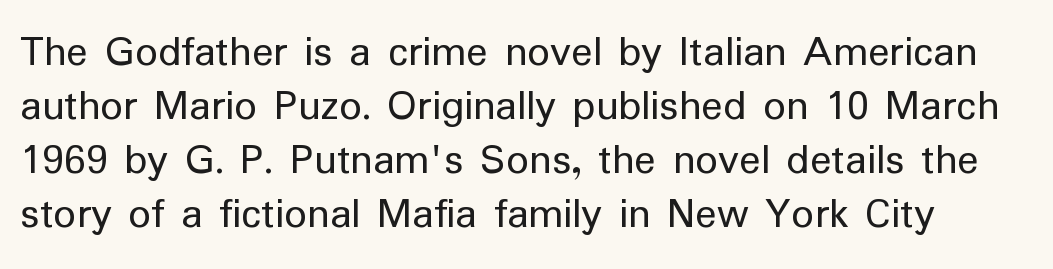
{"serif": "no", "italic": "no", "bold": "no", "weight": "regular", "width": "normal", "stroke_contrast": "low", "x_height": "medium", "monospaced": "no", "underline": "no", "line_spacing_ratio": 1.2, "letter_spacing": "normal", "letter_spacing_em": 0.0, "glyph_px": 45}
